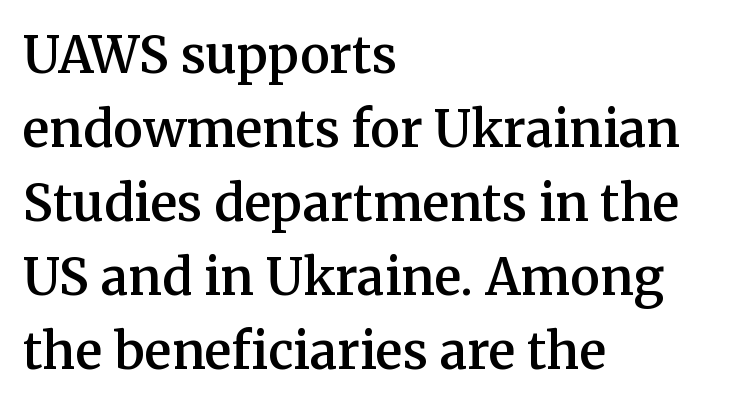
Q: Is the text bold? A: Semi-bold.
Q: Is the text italic (slanted)? A: No, it is upright.
Q: Is the typeface a serif or a sans-serif typeface? A: Serif.
Q: Is the text underlined? A: No.
Q: How is the paragraph aligned? A: Left-aligned.
Q: Is the spacing between letters normal or unusually wide? A: Normal.
Q: Is the spacing between lines tight, normal or loose? A: Normal.
Q: Width (condensed, normal, or wide)? A: Normal.
Q: Stroke contrast? A: Medium.
Q: x-height? A: Medium.
Q: Monospaced? A: No.
